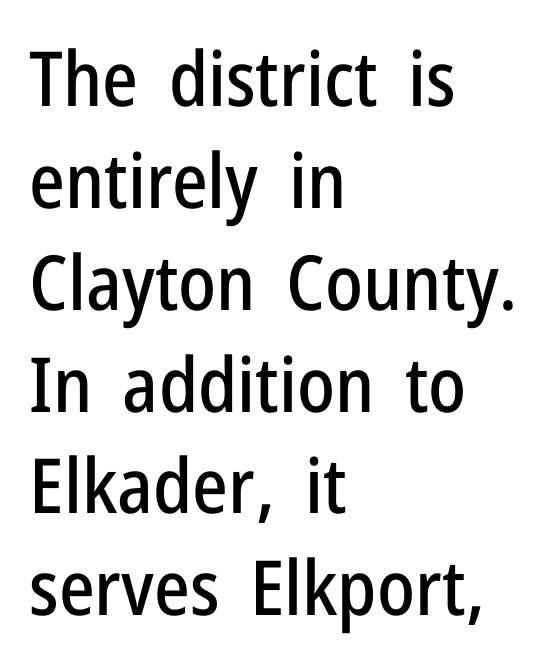
The image shows 76 px condensed sans-serif type, upright; set left-aligned, normal line spacing (1.34x), normal letter spacing, not underlined; low stroke contrast and a medium x-height.
